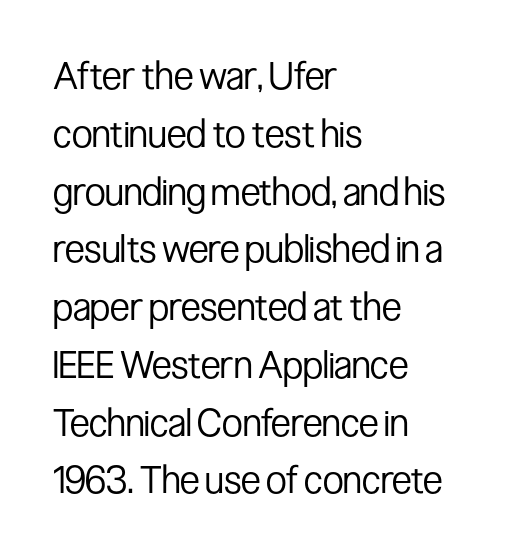
Q: Is the text bold? A: No.
Q: Is the text italic (slanted)? A: No, it is upright.
Q: Is the typeface a serif or a sans-serif typeface? A: Sans-serif.
Q: Is the text underlined? A: No.
Q: How is the paragraph aligned? A: Left-aligned.
Q: Is the spacing between letters normal or unusually wide? A: Normal.
Q: Is the spacing between lines tight, normal or loose? A: Normal.
Q: Width (condensed, normal, or wide)? A: Condensed.
Q: Stroke contrast? A: Low.
Q: x-height? A: Medium.
Q: Monospaced? A: No.
